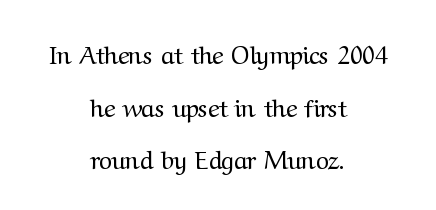
The image shows 25 px text type, upright; set centered, loose line spacing (2.11x), normal letter spacing, not underlined.
